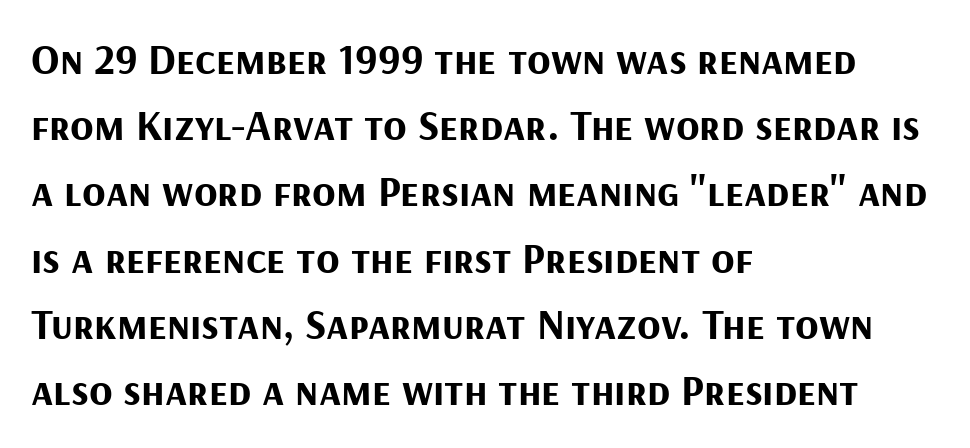
The image shows 43 px bold sans-serif type, upright; set left-aligned, normal line spacing (1.54x), normal letter spacing, not underlined; medium stroke contrast and a medium x-height.
